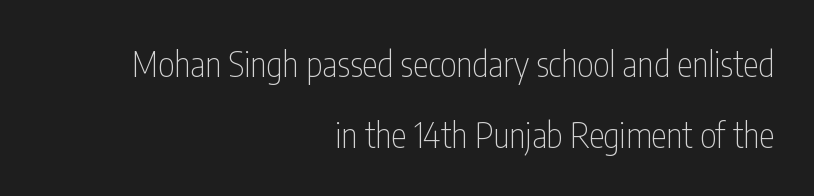
These lines were composed using upright roman letters. On a weight scale, this lands at 450 or below. A great deal of white space separates one row of letters from the next. Caption: standard tracking, unaltered.
